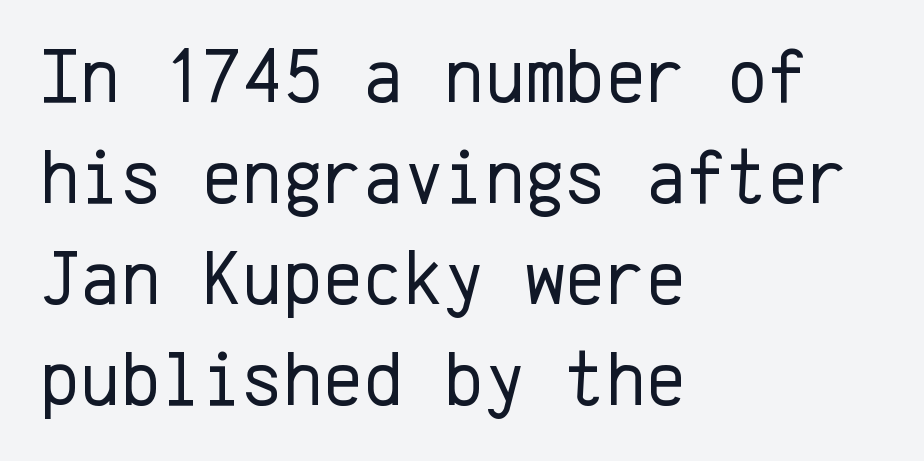
The image shows 77 px regular-weight sans-serif type, upright, monospaced; set left-aligned, normal line spacing (1.31x), normal letter spacing, not underlined; low stroke contrast and a medium x-height.
